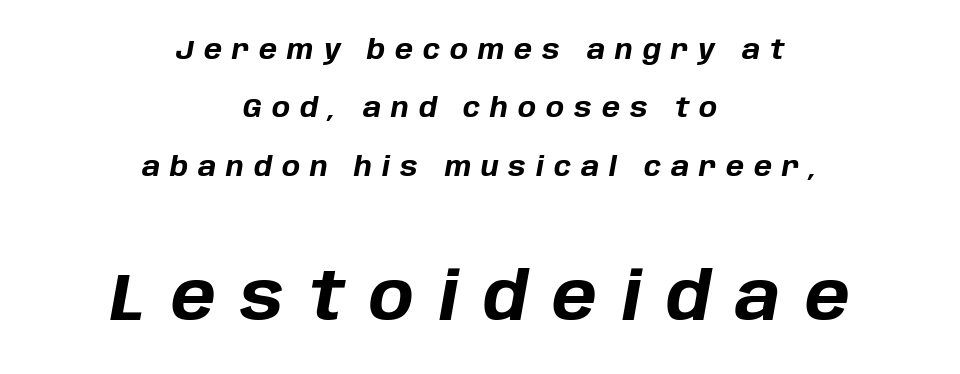
Q: Is the text bold? A: Yes.
Q: Is the text italic (slanted)? A: Yes, it leans right by about 10 degrees.
Q: Is the text underlined? A: No.
Q: How is the paragraph aligned? A: Centered.
Q: Is the spacing between letters normal or unusually wide? A: Unusually wide.
Q: Is the spacing between lines tight, normal or loose? A: Loose.
Q: Which block of text is set in a larger size, the first (top) or the second (bottom)? A: The second (bottom) one.
Q: Width (condensed, normal, or wide)? A: Normal.
Q: Stroke contrast? A: Low.
Q: x-height? A: Large.
Q: Monospaced? A: No.
